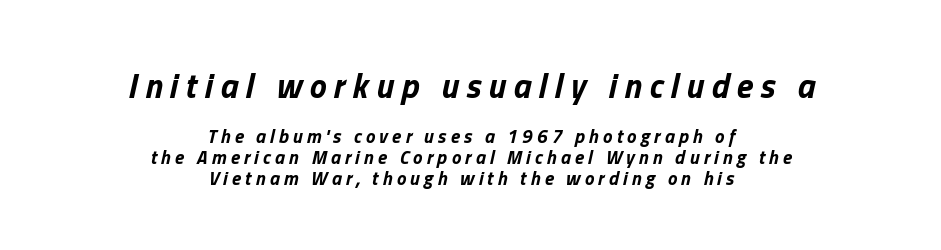
{"italic": "yes", "lean": "right", "slant_degrees": 13, "bold": "yes", "weight": "bold", "width": "normal", "stroke_contrast": "low", "x_height": "medium", "monospaced": "no", "underline": "no", "align": "center", "line_spacing": "tight", "line_spacing_ratio": 1.11, "letter_spacing": "wide", "letter_spacing_em": 0.22, "larger_block": "first", "size_ratio": 1.79, "glyph_px": 34}
